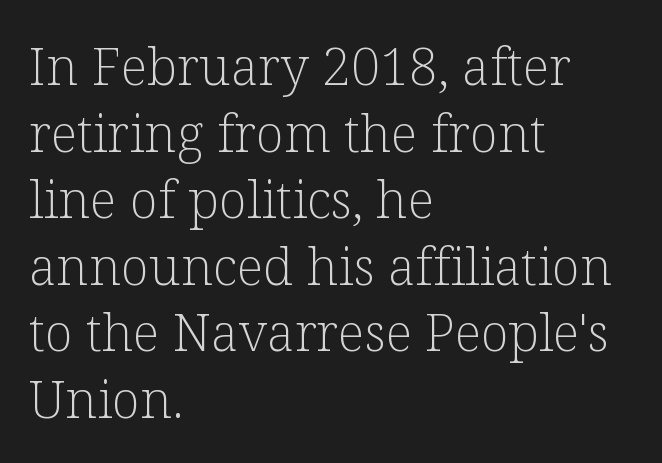
The passage shown is not bold in any degree. The zone under the glyphs is completely vacant. Each letter's strokes conclude with small projecting serifs. Teacher's note: observe the even left margin — that is flush-left alignment. In terms of posture, this sample is upright. Between one letter and the next there's only the usual sliver of space.
